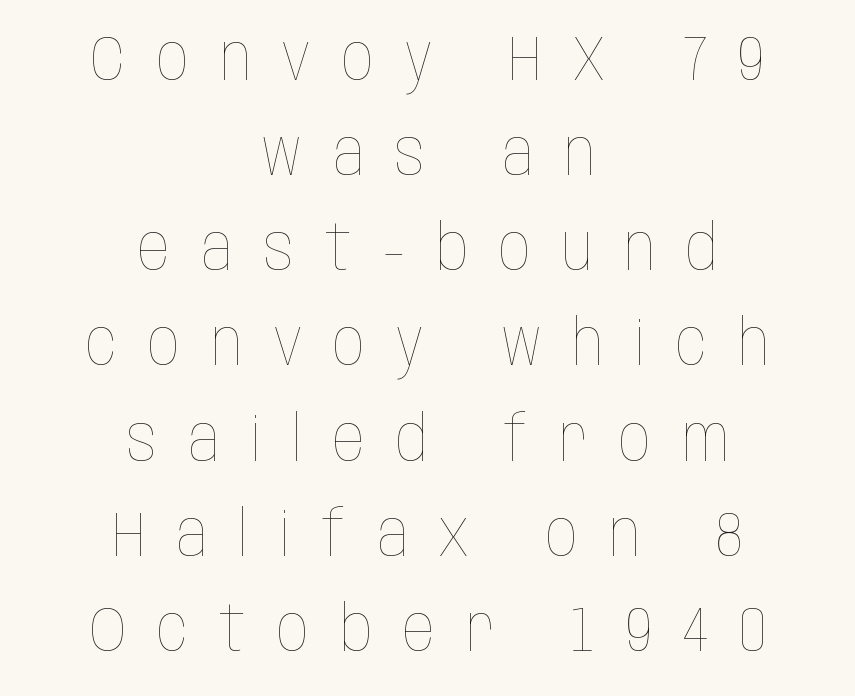
The image shows 63 px thin, condensed type, upright; set centered, normal line spacing (1.51x), unusually wide letter spacing (+0.49 em), not underlined; low stroke contrast and a large x-height.
